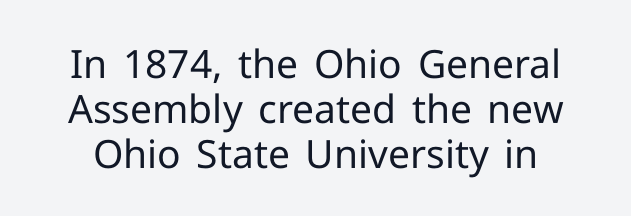
{"serif": "no", "italic": "no", "bold": "no", "weight": "regular", "width": "normal", "stroke_contrast": "low", "x_height": "medium", "monospaced": "no", "underline": "no", "line_spacing": "tight", "line_spacing_ratio": 1.15, "letter_spacing": "normal", "letter_spacing_em": 0.0, "glyph_px": 39}
